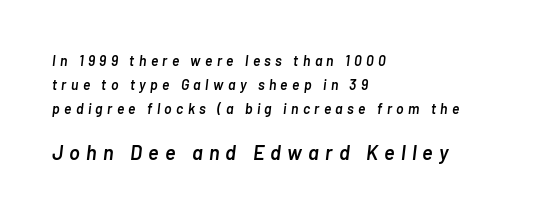
Q: Is the text bold? A: Semi-bold.
Q: Is the text italic (slanted)? A: Yes, it leans right by about 7 degrees.
Q: Is the text underlined? A: No.
Q: How is the paragraph aligned? A: Left-aligned.
Q: Is the spacing between letters normal or unusually wide? A: Unusually wide.
Q: Which block of text is set in a larger size, the first (top) or the second (bottom)? A: The second (bottom) one.
